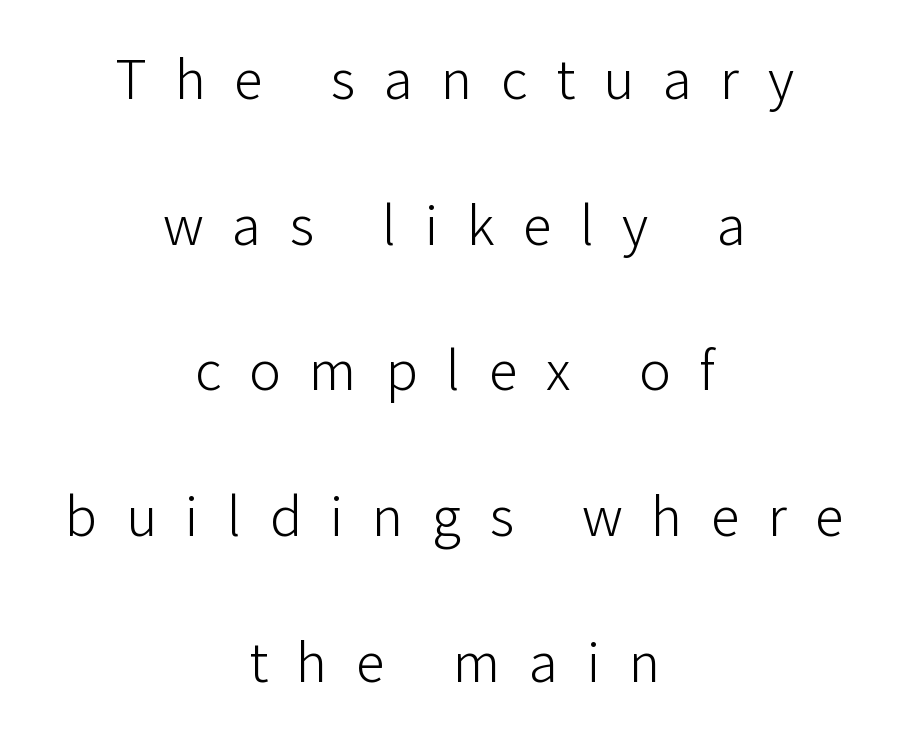
This sample uses a sans-serif face. These lines are rendered in a variable-pitch font. Horizontal bands of white between lines are thick stripes. Between one letter and the next there's a generous, obvious gap. The letterforms sit at book weight or below. Descenders hang freely into open space.
